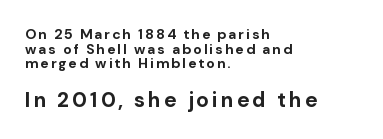
The image shows 21 px bold type, upright; set left-aligned, tight line spacing (1.05x), not underlined; the second (bottom) block is 1.5x larger.
